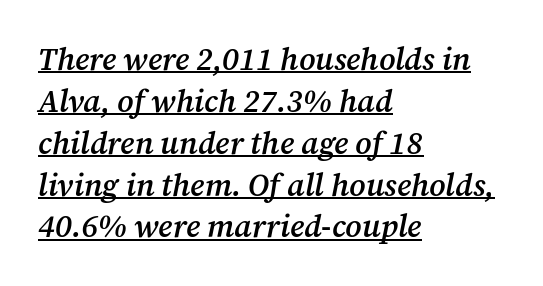
{"serif": "yes", "italic": "yes", "lean": "right", "slant_degrees": 12, "bold": "semi", "weight": "semibold", "width": "normal", "stroke_contrast": "medium", "x_height": "medium", "monospaced": "no", "underline": "yes", "align": "left", "line_spacing": "normal", "line_spacing_ratio": 1.35, "letter_spacing": "normal", "letter_spacing_em": 0.0, "glyph_px": 31}
